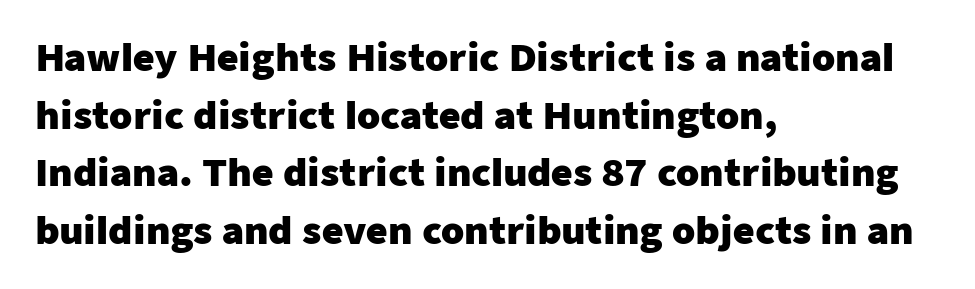
Looks like regular typesetting: each glyph gets only the width it needs. This sample is left-justified, so line endings fall wherever the words run out. Chunky letters — that's bold for sure. A bare baseline throughout the passage. A typesetter would label this face a sans. The type is set solid horizontally, with unmodified tracking.
